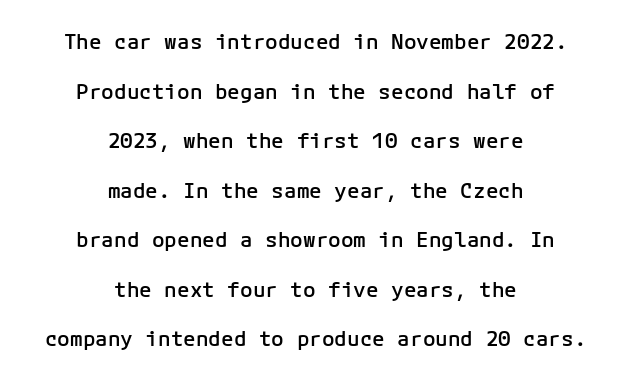
Q: Is the text bold? A: Semi-bold.
Q: Is the text italic (slanted)? A: No, it is upright.
Q: Is the text underlined? A: No.
Q: How is the paragraph aligned? A: Centered.
Q: Is the spacing between letters normal or unusually wide? A: Normal.
Q: Is the spacing between lines tight, normal or loose? A: Loose.
